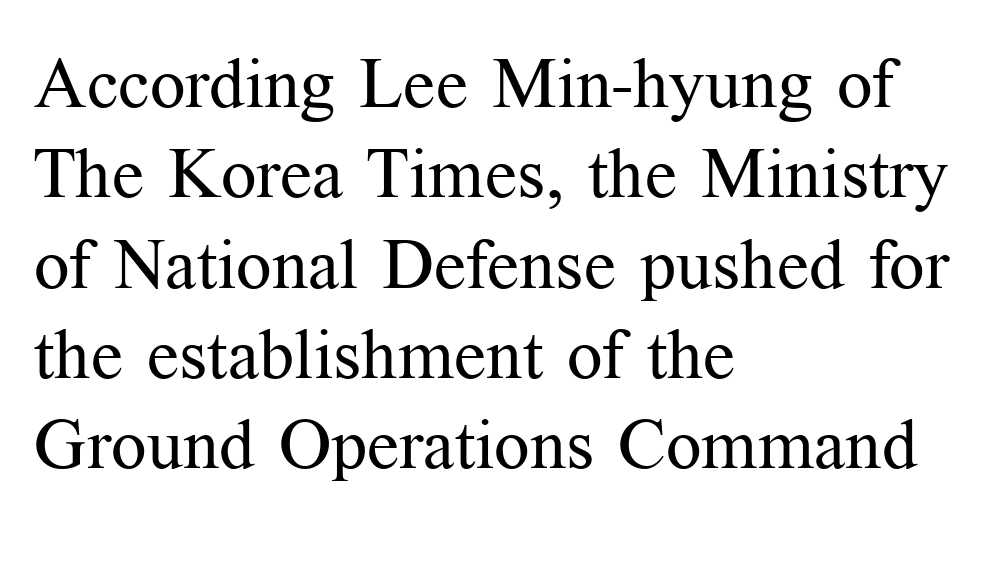
The image shows 70 px regular-weight serif type, upright; set left-aligned, normal line spacing (1.29x), normal letter spacing, not underlined; medium stroke contrast and a medium x-height.
